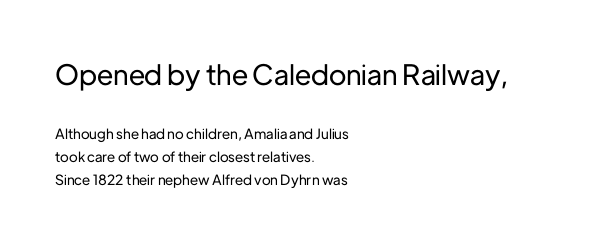
{"serif": "no", "italic": "no", "width": "normal", "stroke_contrast": "low", "x_height": "medium", "monospaced": "no", "underline": "no", "align": "left", "line_spacing": "normal", "line_spacing_ratio": 1.65, "letter_spacing": "normal", "letter_spacing_em": 0.0, "larger_block": "first", "size_ratio": 2.0, "glyph_px": 28}
